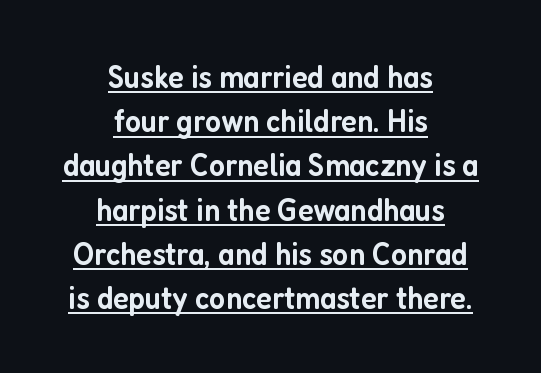
The image shows 33 px semibold, condensed sans-serif type, upright; set centered, normal line spacing (1.34x), normal letter spacing, underlined; low stroke contrast and a medium x-height.
